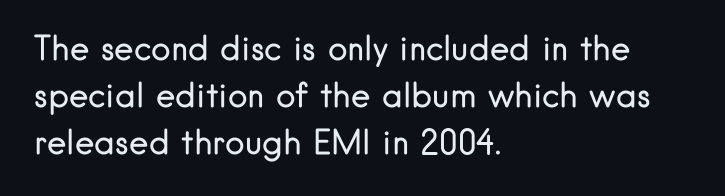
Q: Is the text bold? A: No.
Q: Is the text italic (slanted)? A: No, it is upright.
Q: Is the typeface a serif or a sans-serif typeface? A: Sans-serif.
Q: Is the text underlined? A: No.
Q: How is the paragraph aligned? A: Left-aligned.
Q: Is the spacing between letters normal or unusually wide? A: Normal.
Q: Is the spacing between lines tight, normal or loose? A: Normal.
Q: Width (condensed, normal, or wide)? A: Normal.
Q: Stroke contrast? A: Low.
Q: x-height? A: Small.
Q: Monospaced? A: No.
